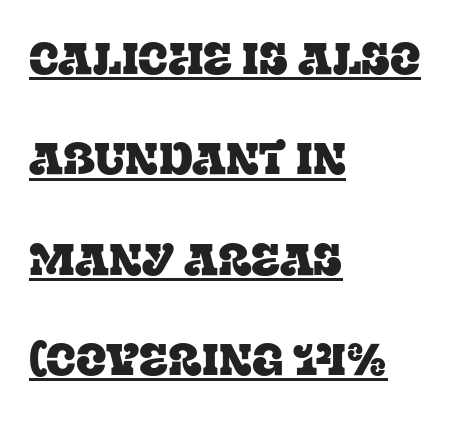
{"serif": "yes", "italic": "no", "width": "normal", "stroke_contrast": "low", "x_height": "large", "monospaced": "no", "underline": "yes", "align": "left", "line_spacing": "loose", "line_spacing_ratio": 2.23, "letter_spacing": "normal", "letter_spacing_em": 0.0, "glyph_px": 45}
